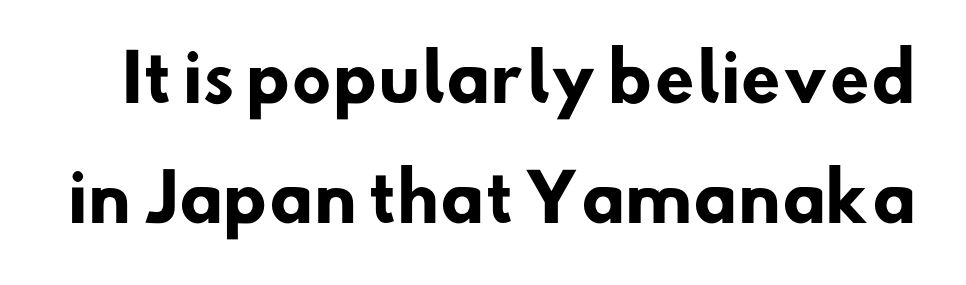
The image shows 65 px heavy sans-serif type; set line spacing 1.84x, normal letter spacing, not underlined; low stroke contrast and a small x-height.
